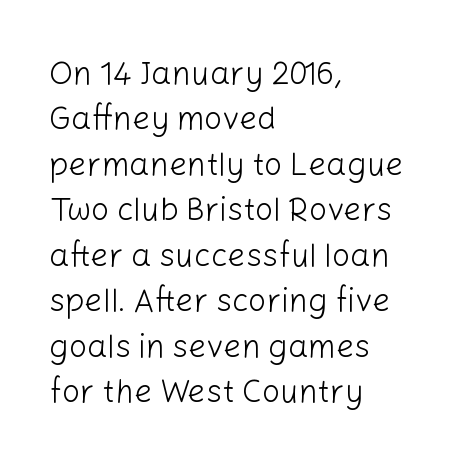
Decoration check: the copy has no underline. The rows are spaced the way most documents space them. Heft: none added — not bold. A roman cut, with each character standing at attention.
